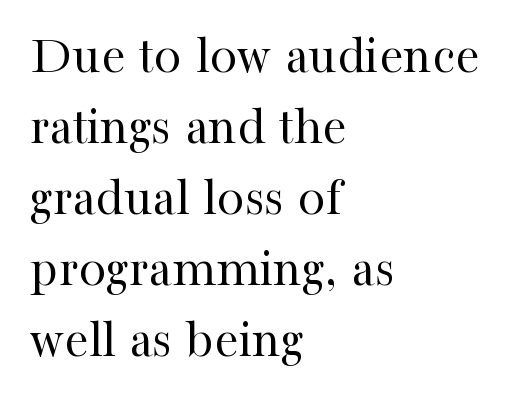
{"serif": "yes", "italic": "no", "bold": "no", "weight": "regular", "width": "normal", "stroke_contrast": "high", "x_height": "medium", "monospaced": "no", "underline": "no", "align": "left", "line_spacing": "normal", "line_spacing_ratio": 1.29, "letter_spacing": "normal", "letter_spacing_em": 0.0, "glyph_px": 55}
